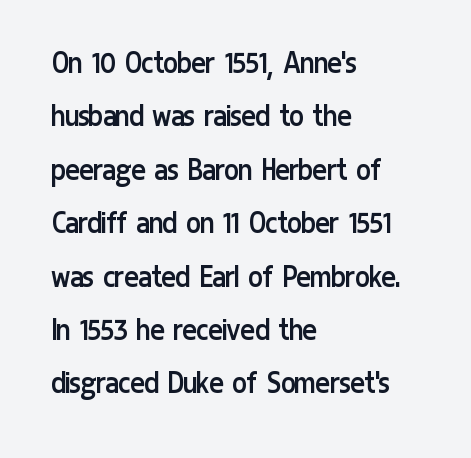
The image shows 34 px regular-weight, condensed sans-serif type, upright; set left-aligned, normal line spacing (1.57x), normal letter spacing, not underlined; low stroke contrast and a medium x-height.
